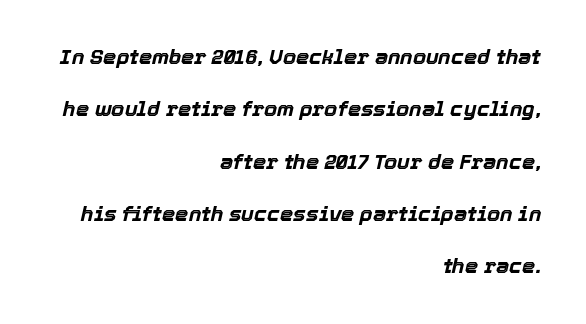
The image shows 21 px bold type, italic (leaning right); set right-aligned, loose line spacing (2.49x), normal letter spacing, not underlined.
